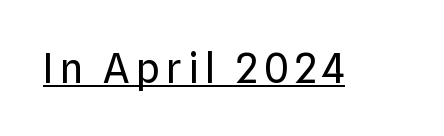
Q: Is the text bold? A: No.
Q: Is the text italic (slanted)? A: No, it is upright.
Q: Is the typeface a serif or a sans-serif typeface? A: Sans-serif.
Q: Is the text underlined? A: Yes.
Q: Width (condensed, normal, or wide)? A: Normal.
Q: Stroke contrast? A: Low.
Q: x-height? A: Medium.
Q: Monospaced? A: No.
